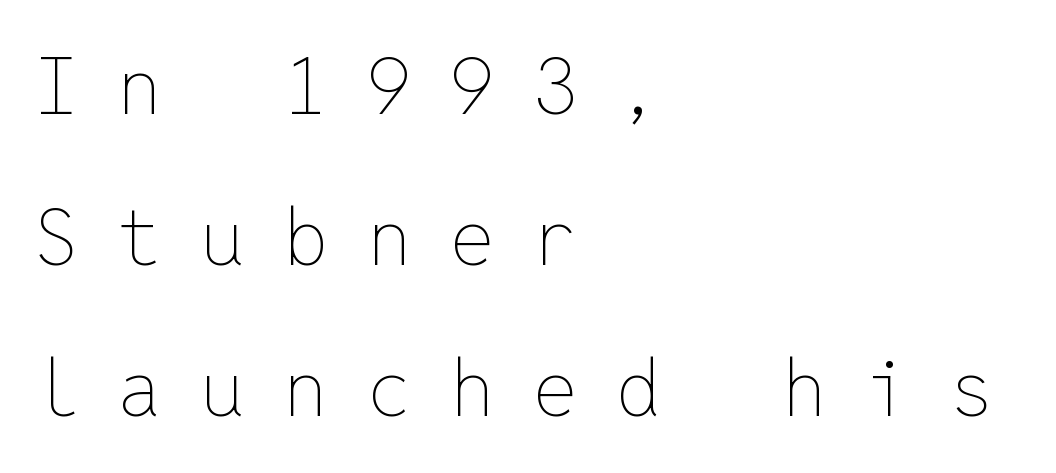
{"italic": "no", "bold": "no", "weight": "thin", "width": "normal", "stroke_contrast": "low", "x_height": "medium", "monospaced": "yes", "underline": "no", "align": "left", "line_spacing": "loose", "line_spacing_ratio": 1.91, "letter_spacing": "wide", "letter_spacing_em": 0.49, "glyph_px": 79}
